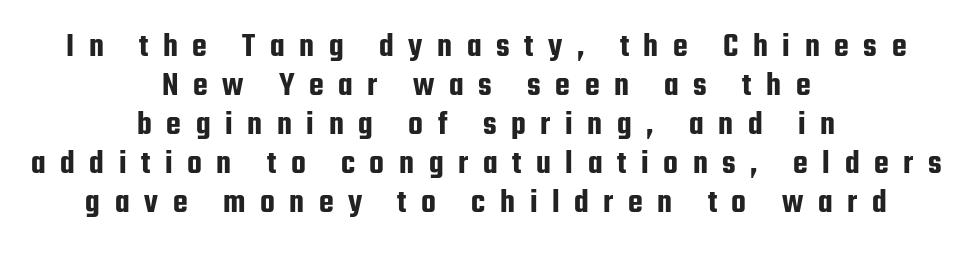
Q: Is the text italic (slanted)? A: No, it is upright.
Q: Is the typeface a serif or a sans-serif typeface? A: Sans-serif.
Q: Is the text underlined? A: No.
Q: How is the paragraph aligned? A: Centered.
Q: Is the spacing between letters normal or unusually wide? A: Unusually wide.
Q: Is the spacing between lines tight, normal or loose? A: Tight.
Q: Width (condensed, normal, or wide)? A: Condensed.
Q: Stroke contrast? A: Low.
Q: x-height? A: Medium.
Q: Monospaced? A: No.
